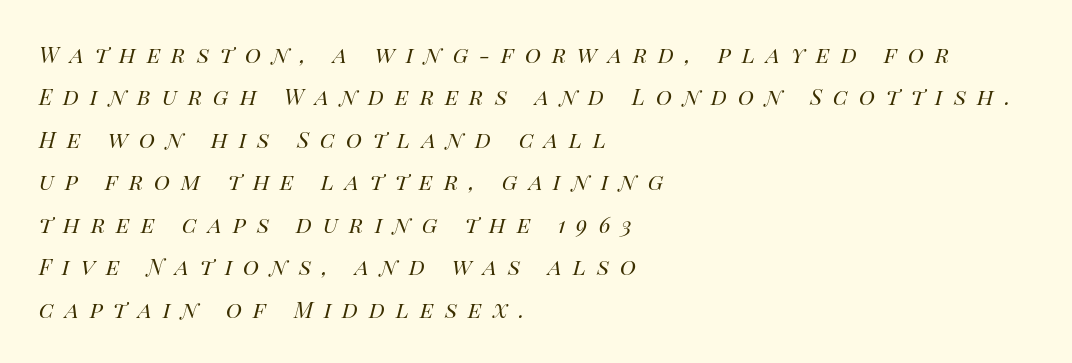
{"italic": "yes", "lean": "right", "slant_degrees": 14, "bold": "no", "underline": "no", "align": "left", "line_spacing": "loose", "line_spacing_ratio": 1.93, "letter_spacing": "wide", "letter_spacing_em": 0.5, "glyph_px": 22}
